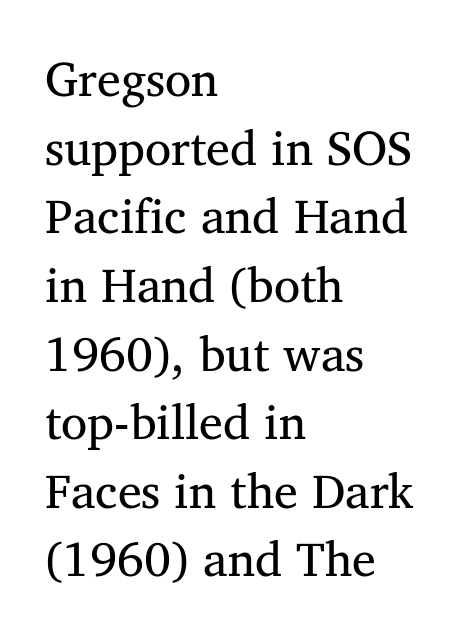
The passage is arranged the way most books set body copy — flush left. Clear beneath every line of the passage. Horizontal bands of white between lines are of average thickness. Style check: upright.
